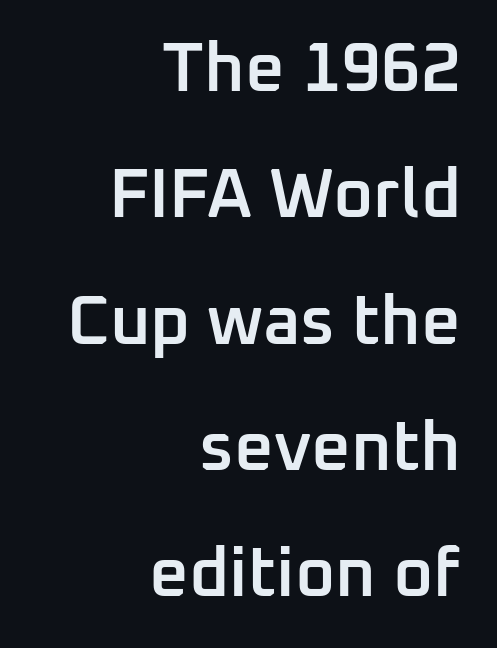
Has an underline been added? It has not. The letters carry no serifs — their stems end cleanly without finishing strokes. These lines are rendered in a variable-pitch font. Heft: intermediate — a semibold.
